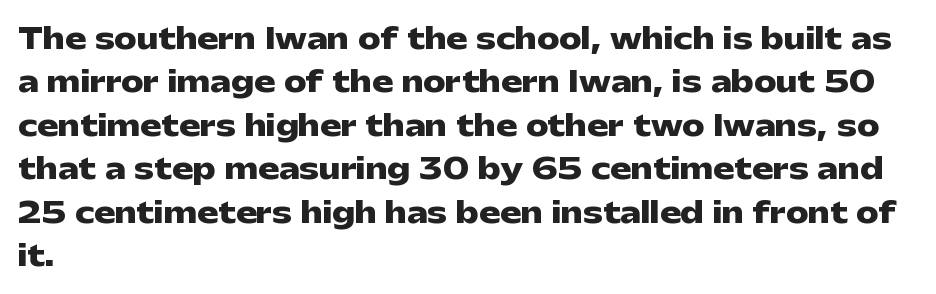
{"serif": "no", "italic": "no", "bold": "yes", "weight": "heavy", "width": "wide", "stroke_contrast": "low", "x_height": "medium", "monospaced": "no", "underline": "no", "align": "left", "line_spacing": "normal", "line_spacing_ratio": 1.55, "letter_spacing": "normal", "letter_spacing_em": 0.0, "glyph_px": 28}
